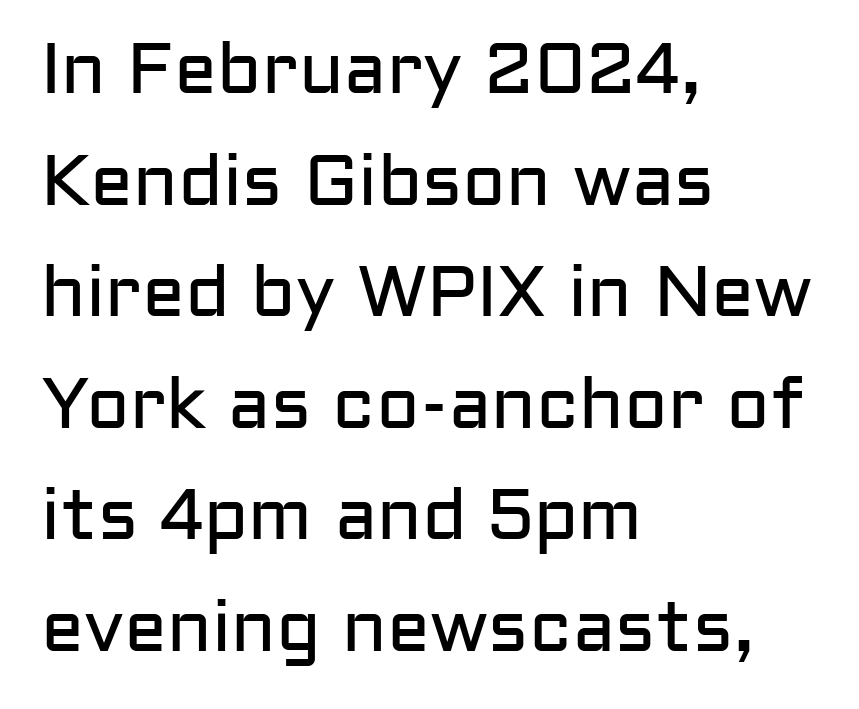
Q: Is the text bold? A: No.
Q: Is the text italic (slanted)? A: No, it is upright.
Q: Is the typeface a serif or a sans-serif typeface? A: Sans-serif.
Q: Is the text underlined? A: No.
Q: How is the paragraph aligned? A: Left-aligned.
Q: Is the spacing between letters normal or unusually wide? A: Normal.
Q: Is the spacing between lines tight, normal or loose? A: Normal.
Q: Width (condensed, normal, or wide)? A: Normal.
Q: Stroke contrast? A: Low.
Q: x-height? A: Medium.
Q: Monospaced? A: No.
